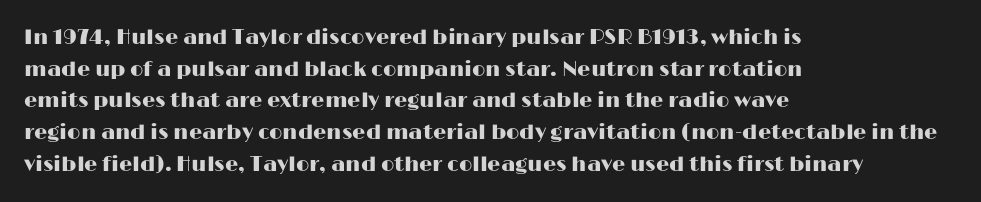
Has an underline been added? It has not. Do the letters lean? They stand straight. Notice how descenders clear the ascenders below comfortably — that's standard leading. The line texture is even and compact thanks to regular tracking.
